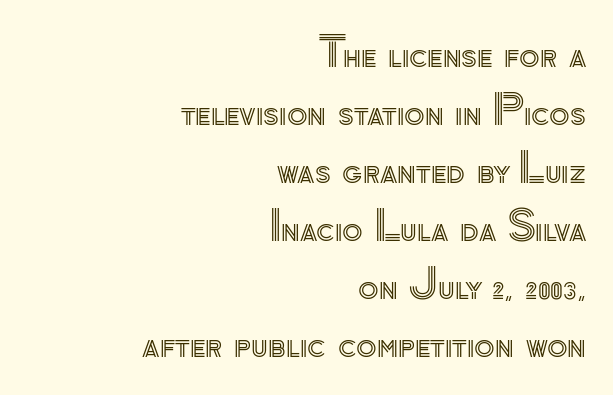
The image shows 42 px text type, upright; set right-aligned, normal line spacing (1.38x), normal letter spacing, not underlined; a small x-height.
